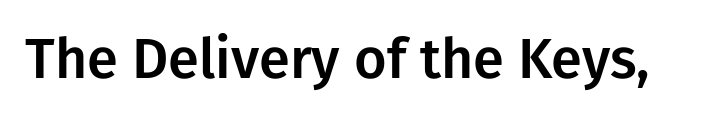
Q: Is the text italic (slanted)? A: No, it is upright.
Q: Is the typeface a serif or a sans-serif typeface? A: Sans-serif.
Q: Is the text underlined? A: No.
Q: Is the spacing between letters normal or unusually wide? A: Normal.
Q: Width (condensed, normal, or wide)? A: Normal.
Q: Stroke contrast? A: Low.
Q: x-height? A: Medium.
Q: Monospaced? A: No.
